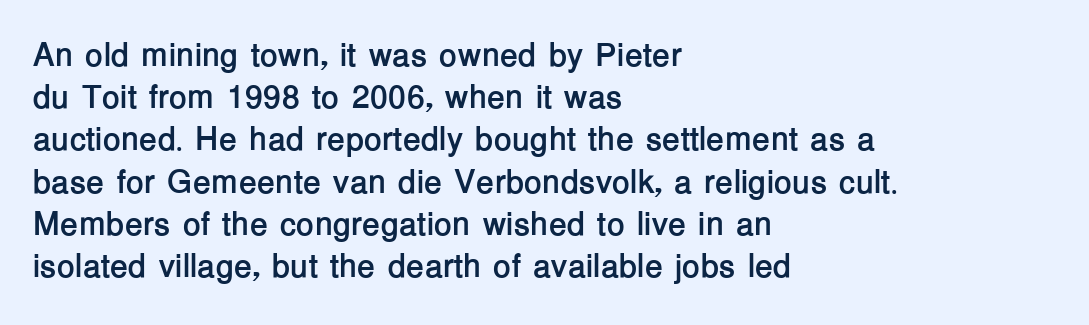
Q: Is the text bold? A: Yes.
Q: Is the text italic (slanted)? A: No, it is upright.
Q: Is the typeface a serif or a sans-serif typeface? A: Sans-serif.
Q: Is the text underlined? A: No.
Q: How is the paragraph aligned? A: Left-aligned.
Q: Is the spacing between letters normal or unusually wide? A: Normal.
Q: Is the spacing between lines tight, normal or loose? A: Normal.
Q: Width (condensed, normal, or wide)? A: Normal.
Q: Stroke contrast? A: Low.
Q: x-height? A: Medium.
Q: Monospaced? A: No.
